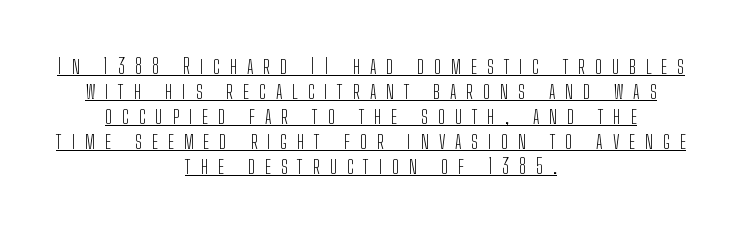
Q: Is the text bold? A: No.
Q: Is the text italic (slanted)? A: No, it is upright.
Q: Is the text underlined? A: Yes.
Q: How is the paragraph aligned? A: Centered.
Q: Is the spacing between letters normal or unusually wide? A: Unusually wide.
